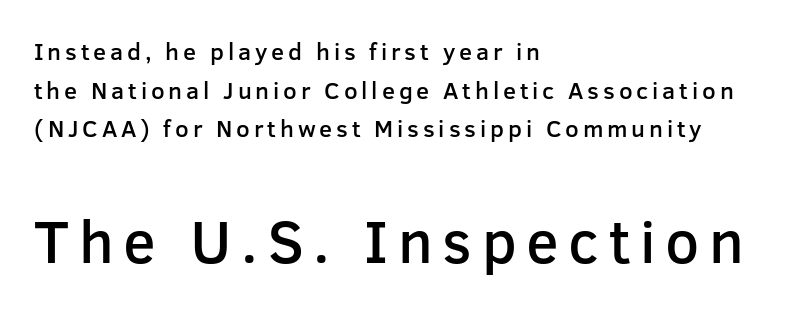
The image shows 60 px semibold sans-serif type, upright; set left-aligned, normal line spacing (1.61x), not underlined; the second (bottom) block is 2.5x larger; low stroke contrast and a medium x-height.
